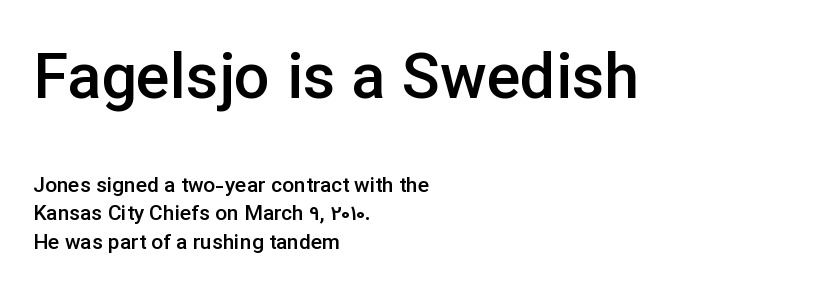
The image shows 63 px semibold sans-serif type, upright; set left-aligned, normal line spacing (1.37x), normal letter spacing, not underlined; the first (top) block is 3.0x larger; low stroke contrast and a medium x-height.
